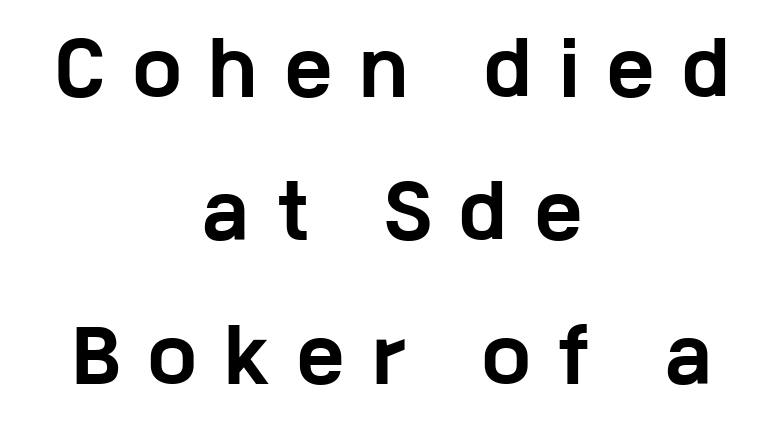
Q: Is the text bold? A: Yes.
Q: Is the text italic (slanted)? A: No, it is upright.
Q: Is the typeface a serif or a sans-serif typeface? A: Sans-serif.
Q: Is the text underlined? A: No.
Q: How is the paragraph aligned? A: Centered.
Q: Is the spacing between letters normal or unusually wide? A: Unusually wide.
Q: Is the spacing between lines tight, normal or loose? A: Loose.
Q: Width (condensed, normal, or wide)? A: Wide.
Q: Stroke contrast? A: Low.
Q: x-height? A: Medium.
Q: Monospaced? A: No.
